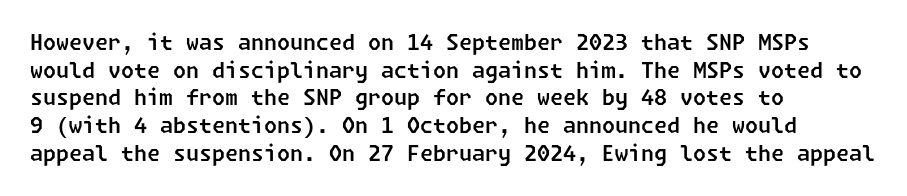
The image shows 21 px text type; set left-aligned, normal line spacing (1.32x), normal letter spacing, not underlined.
